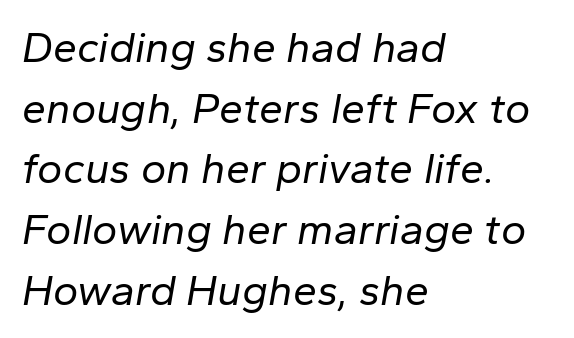
The passage shown is not bold in any degree. Horizontal alignment here is leftward, the default for most running prose. Line spacing here is normal. Compared with ordinary roman type, these characters are visibly tilted. The rendering keeps characters at their native spacing. Rule under the text: the space is simply empty.
